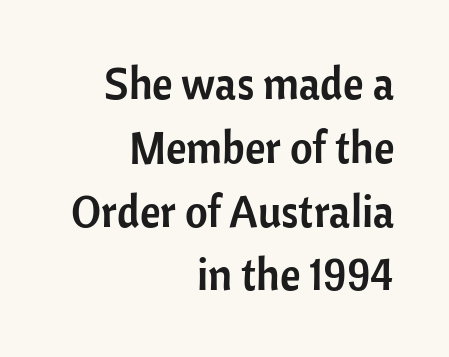
The passage shown has conventional tracking throughout. It's the straight-up-and-down kind of type. Line endings align vertically; line beginnings do not. This rendering features lettering with no underline. Note: no serifs on the glyphs.
